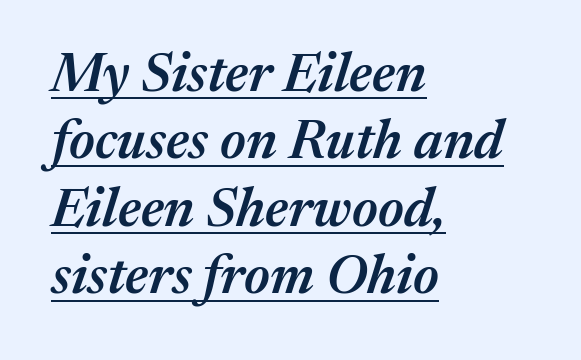
{"italic": "yes", "lean": "right", "slant_degrees": 17, "bold": "semi", "weight": "semibold", "width": "normal", "stroke_contrast": "medium", "x_height": "medium", "monospaced": "no", "underline": "yes", "align": "left", "line_spacing": "normal", "line_spacing_ratio": 1.25, "letter_spacing": "normal", "letter_spacing_em": 0.0, "glyph_px": 54}
